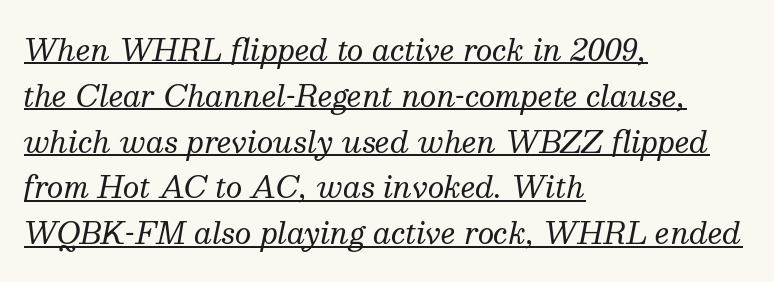
The image shows 29 px regular-weight serif type, italic (leaning right); set left-aligned, normal line spacing (1.58x), normal letter spacing, underlined; medium stroke contrast and a medium x-height.
